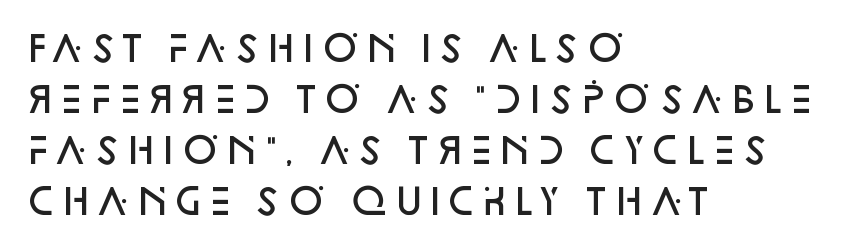
Inter-character spacing is left at the font's built-in metrics. The typesetter chose a ragged-right arrangement here. Nope, not italic — everything's standing straight. Examine the stroke ends and you'll find no serifs.
